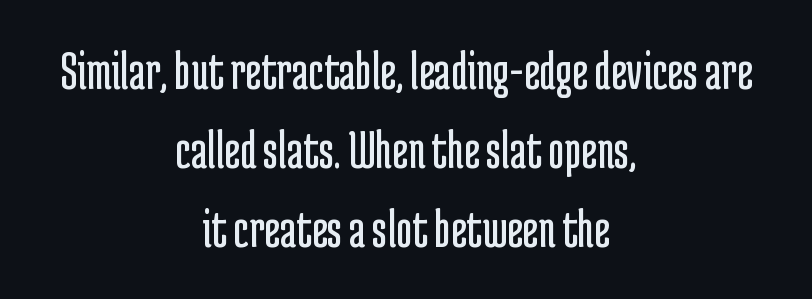
The foot of each line stays bare and open. Note: no serifs on the glyphs. The passage shown is typed in a proportional face where columns would drift. Visually the block forms a symmetrical silhouette, jagged on both flanks. How would I describe the line gaps? Plain and ordinary. The tracking reads as untouched default to a designer's eye.
